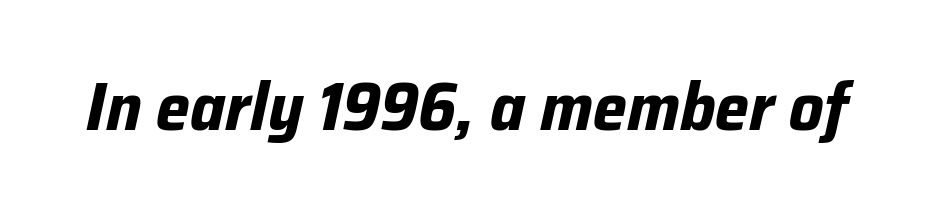
The image shows 68 px bold type, italic (leaning right); set normal letter spacing, not underlined; low stroke contrast and a medium x-height.
